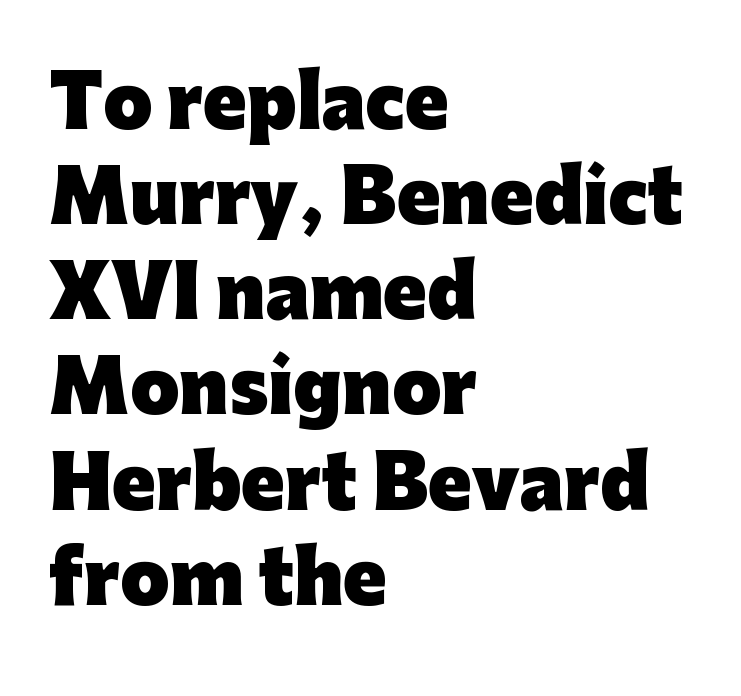
The image shows 71 px heavy sans-serif type, upright; set left-aligned, normal line spacing (1.34x), normal letter spacing, not underlined; low stroke contrast and a medium x-height.
